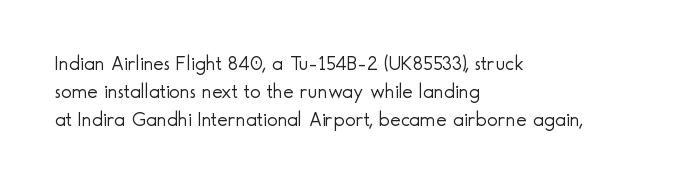
{"italic": "no", "bold": "no", "underline": "no", "align": "left", "line_spacing": "normal", "line_spacing_ratio": 1.4, "letter_spacing": "normal", "letter_spacing_em": 0.0, "glyph_px": 20}
